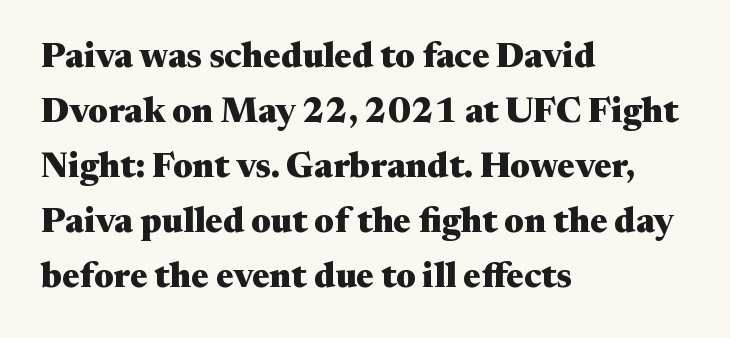
The image shows 35 px heavy, wide serif type, upright; set left-aligned, normal line spacing (1.57x), normal letter spacing, not underlined; medium stroke contrast and a medium x-height.
